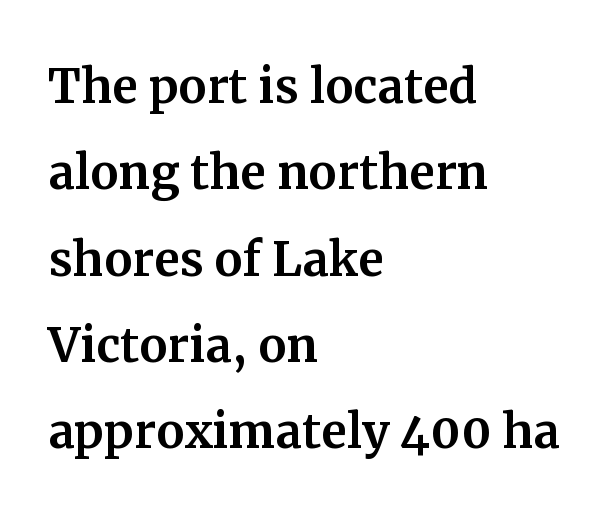
Classification — serif. Here the designer chose a conventional face with non-uniform glyph widths. Type without underlining. Every character sits straight up, as roman type does. Horizontal bands of white between lines are of average thickness. This sample uses plain, unmodified letter spacing.
